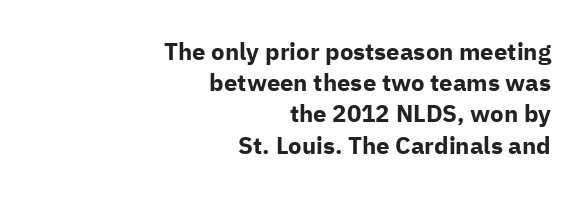
Q: Is the text bold? A: Yes.
Q: Is the text italic (slanted)? A: No, it is upright.
Q: Is the text underlined? A: No.
Q: How is the paragraph aligned? A: Right-aligned.
Q: Is the spacing between letters normal or unusually wide? A: Normal.
Q: Is the spacing between lines tight, normal or loose? A: Normal.
